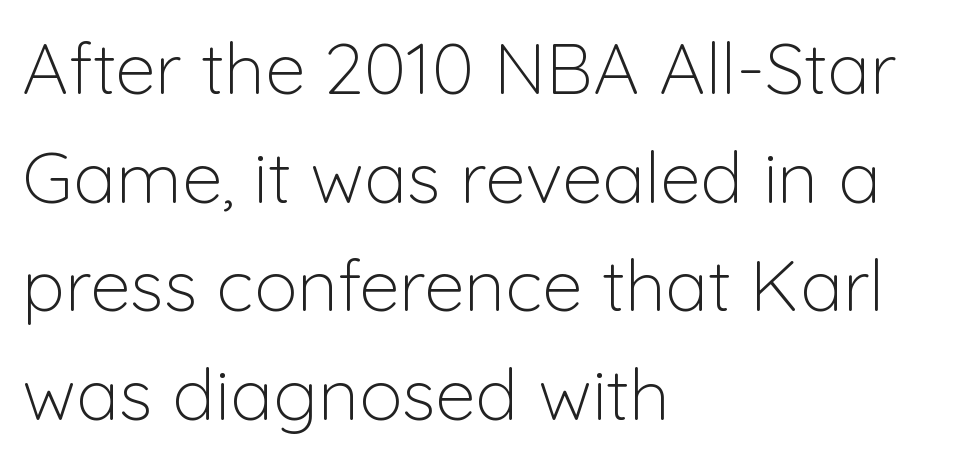
The image shows 72 px light sans-serif type, upright; set left-aligned, normal line spacing (1.51x), normal letter spacing, not underlined; low stroke contrast and a medium x-height.
